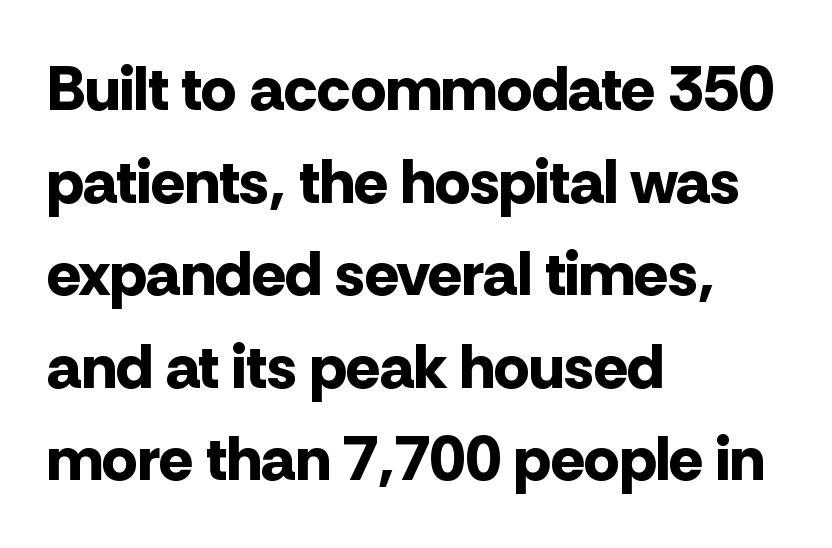
Q: Is the text bold? A: Yes.
Q: Is the text italic (slanted)? A: No, it is upright.
Q: Is the typeface a serif or a sans-serif typeface? A: Sans-serif.
Q: Is the text underlined? A: No.
Q: How is the paragraph aligned? A: Left-aligned.
Q: Is the spacing between letters normal or unusually wide? A: Normal.
Q: Is the spacing between lines tight, normal or loose? A: Normal.
Q: Width (condensed, normal, or wide)? A: Normal.
Q: Stroke contrast? A: Low.
Q: x-height? A: Medium.
Q: Monospaced? A: No.
